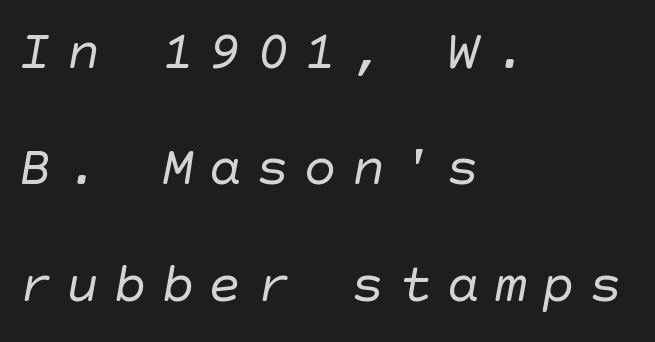
The image shows 56 px regular-weight sans-serif type; set left-aligned, loose line spacing (2.08x), unusually wide letter spacing (+0.25 em), not underlined; low stroke contrast and a large x-height.
